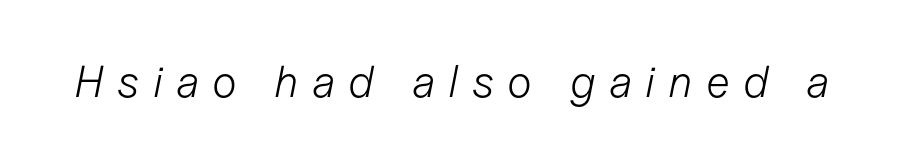
{"italic": "yes", "lean": "right", "slant_degrees": 11, "bold": "no", "weight": "light", "width": "normal", "stroke_contrast": "low", "x_height": "medium", "monospaced": "no", "underline": "no", "letter_spacing": "wide", "letter_spacing_em": 0.29, "glyph_px": 45}
